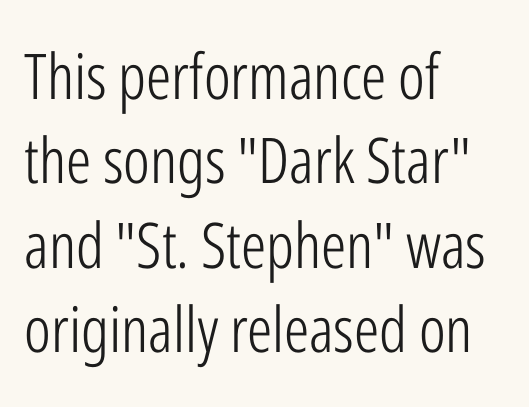
The image shows 63 px light, condensed sans-serif type, upright; set left-aligned, normal line spacing (1.34x), normal letter spacing, not underlined; low stroke contrast and a medium x-height.
